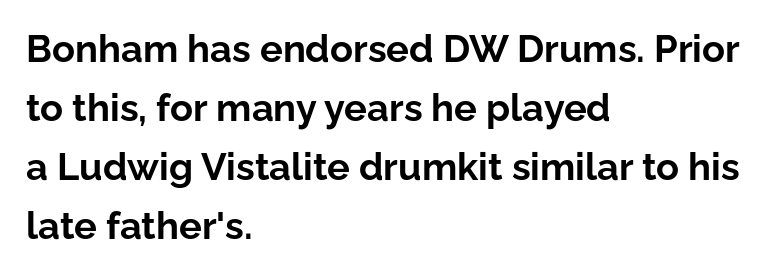
Strong, thick strokes mark this as bold type. Summary of vertical rhythm: regular, with standard interline spacing. Tall strokes in this sample are plumb rather than angled. Serif or sans? Sans — the stroke terminals are bare. Left-aligned paragraph, ragged on the right. The rendering uses natural spacing where letterforms have individual widths.
